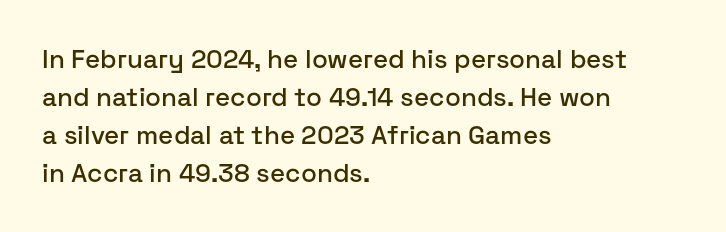
Q: Is the text italic (slanted)? A: No, it is upright.
Q: Is the text underlined? A: No.
Q: How is the paragraph aligned? A: Left-aligned.
Q: Is the spacing between letters normal or unusually wide? A: Normal.
Q: Is the spacing between lines tight, normal or loose? A: Normal.
